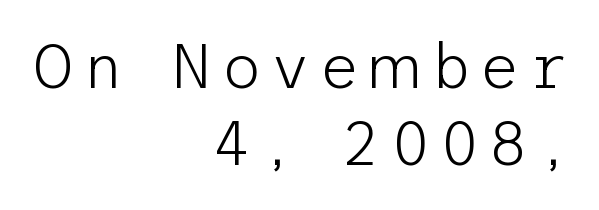
The image shows 63 px light sans-serif type, upright; set right-aligned, line spacing 1.23x, not underlined; low stroke contrast and a medium x-height.
